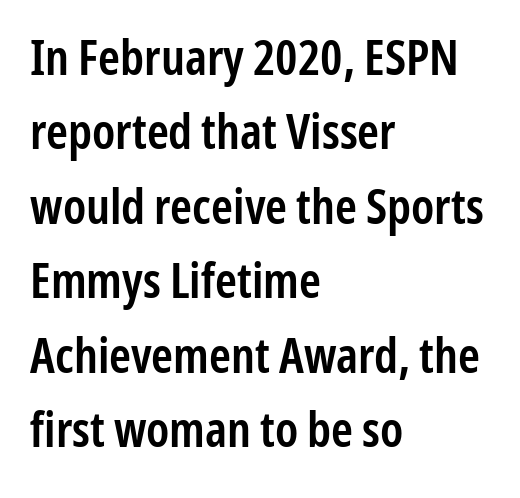
Q: Is the text bold? A: Semi-bold.
Q: Is the text italic (slanted)? A: No, it is upright.
Q: Is the typeface a serif or a sans-serif typeface? A: Sans-serif.
Q: Is the text underlined? A: No.
Q: How is the paragraph aligned? A: Left-aligned.
Q: Is the spacing between letters normal or unusually wide? A: Normal.
Q: Is the spacing between lines tight, normal or loose? A: Normal.
Q: Width (condensed, normal, or wide)? A: Condensed.
Q: Stroke contrast? A: Low.
Q: x-height? A: Medium.
Q: Monospaced? A: No.
